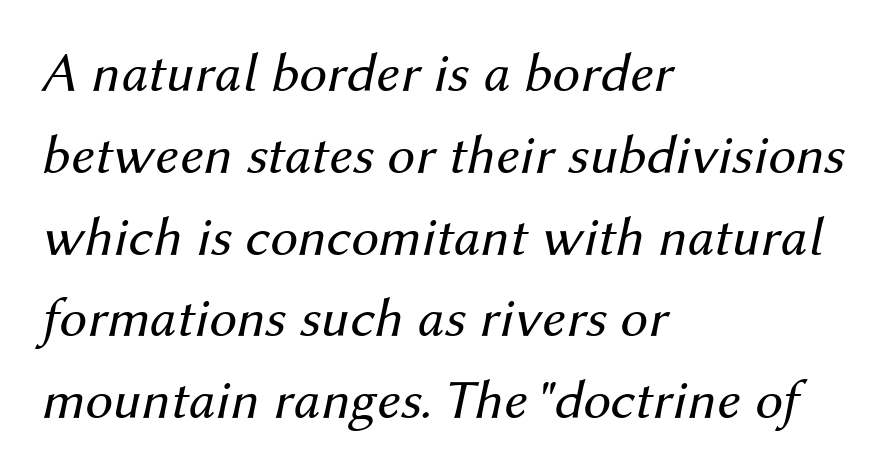
This rendering uses left alignment, leaving the right contour irregular. Is the stroke heavy? The answer is a plain regular-or-lighter. The type is set solid horizontally, with unmodified tracking. When letters slant like this, we call the style italic. Looks like regular typesetting: each glyph gets only the width it needs. Any mark beneath the type? The region is blank.
